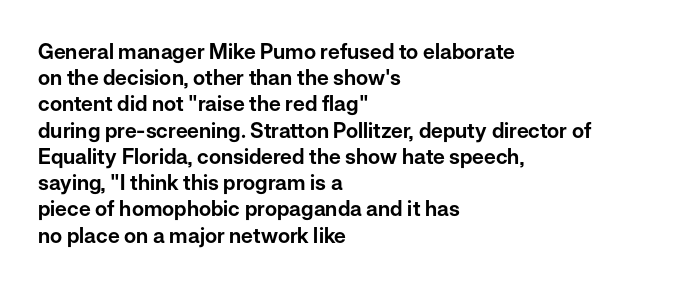
A typesetter would call this leading conventional body-copy spacing. Upright lettering throughout. This rendering uses left alignment, leaving the right contour irregular. The letterforms sit shoulder to shoulder at normal distance. Decoration check: the copy has no underline.
